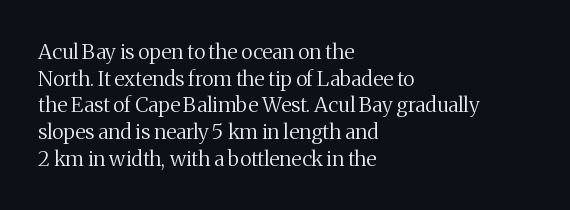
The image shows 21 px text type, upright; set left-aligned, normal line spacing (1.27x), normal letter spacing, not underlined.
